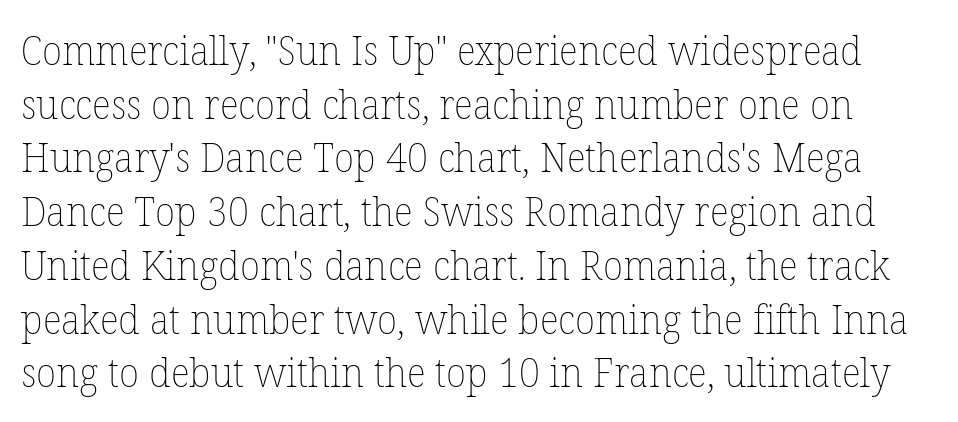
Letters rest on an invisible, unmarked baseline. Honestly, the row spacing looks completely unremarkable. Character widths vary here, with narrow letters taking less room than wide ones. A typesetter would call this zero additional tracking. If you drew a line through each stem, it would be perfectly vertical.
